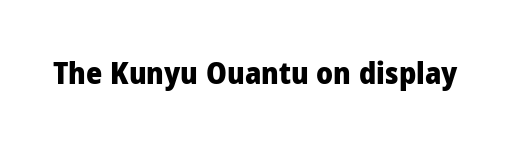
Q: Is the text bold? A: Yes.
Q: Is the text italic (slanted)? A: No, it is upright.
Q: Is the typeface a serif or a sans-serif typeface? A: Sans-serif.
Q: Is the text underlined? A: No.
Q: Is the spacing between letters normal or unusually wide? A: Normal.
Q: Width (condensed, normal, or wide)? A: Condensed.
Q: Stroke contrast? A: Low.
Q: x-height? A: Large.
Q: Monospaced? A: No.
